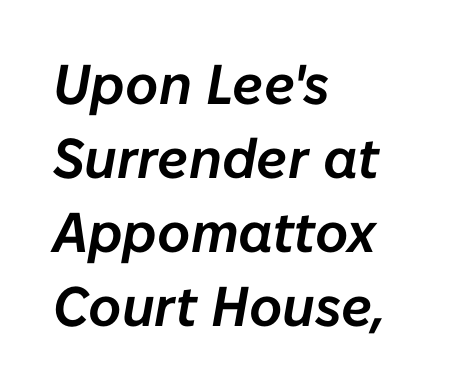
{"italic": "yes", "lean": "right", "slant_degrees": 10, "width": "normal", "stroke_contrast": "low", "x_height": "medium", "monospaced": "no", "underline": "no", "align": "left", "line_spacing": "normal", "line_spacing_ratio": 1.32, "letter_spacing": "normal", "letter_spacing_em": 0.0, "glyph_px": 56}
